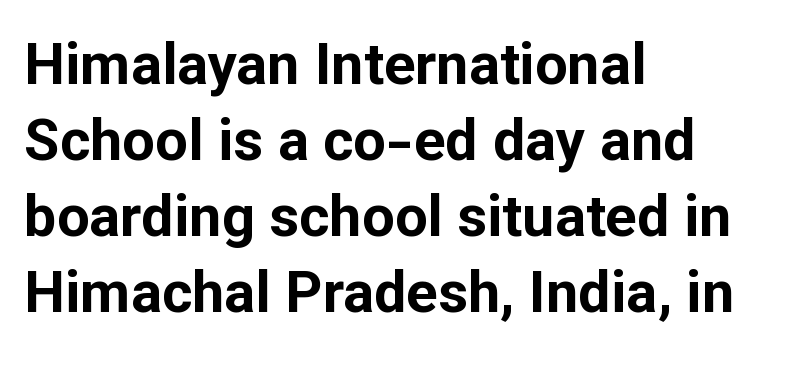
The image shows 58 px bold sans-serif type, upright; set left-aligned, normal line spacing (1.31x), normal letter spacing, not underlined; low stroke contrast and a medium x-height.
